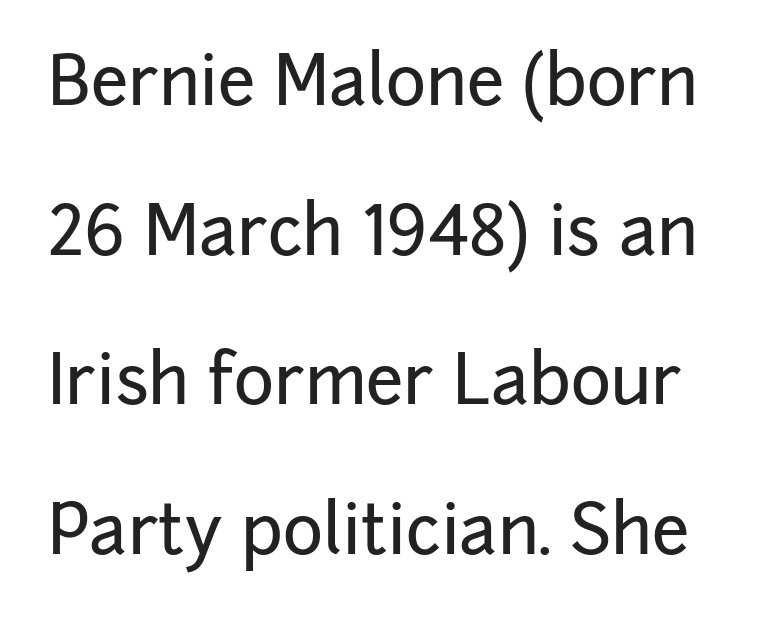
{"serif": "no", "italic": "no", "width": "normal", "stroke_contrast": "low", "x_height": "medium", "monospaced": "no", "underline": "no", "line_spacing": "loose", "line_spacing_ratio": 2.2, "letter_spacing": "normal", "letter_spacing_em": 0.0, "glyph_px": 68}
